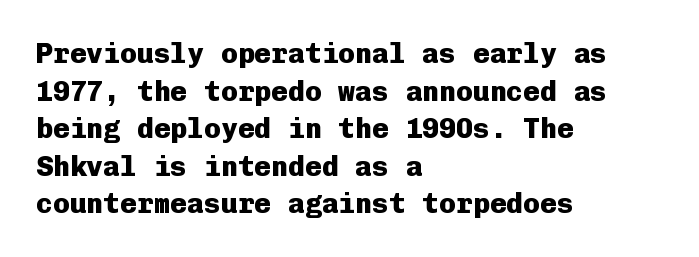
{"serif": "no", "italic": "no", "bold": "yes", "weight": "heavy", "width": "normal", "stroke_contrast": "low", "x_height": "medium", "monospaced": "yes", "underline": "no", "align": "left", "line_spacing": "normal", "line_spacing_ratio": 1.34, "letter_spacing": "normal", "letter_spacing_em": 0.0, "glyph_px": 28}
